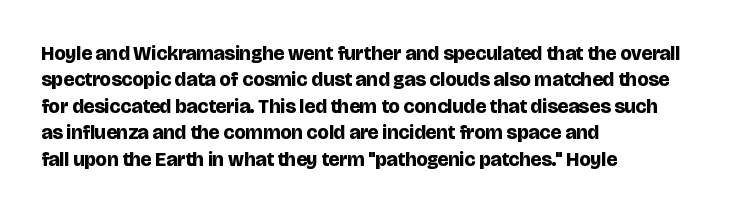
The image shows 20 px bold type, upright; set left-aligned, normal line spacing (1.32x), normal letter spacing, not underlined.
